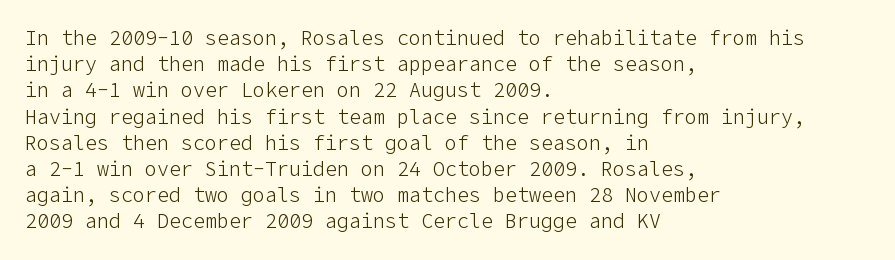
Q: Is the text bold? A: No.
Q: Is the text italic (slanted)? A: No, it is upright.
Q: Is the text underlined? A: No.
Q: How is the paragraph aligned? A: Left-aligned.
Q: Is the spacing between letters normal or unusually wide? A: Normal.
Q: Is the spacing between lines tight, normal or loose? A: Normal.
